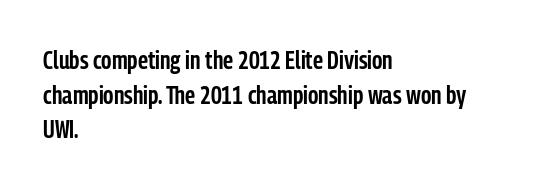
{"italic": "no", "bold": "semi", "underline": "no", "align": "left", "line_spacing": "normal", "line_spacing_ratio": 1.33, "letter_spacing": "normal", "letter_spacing_em": 0.0, "glyph_px": 26}
